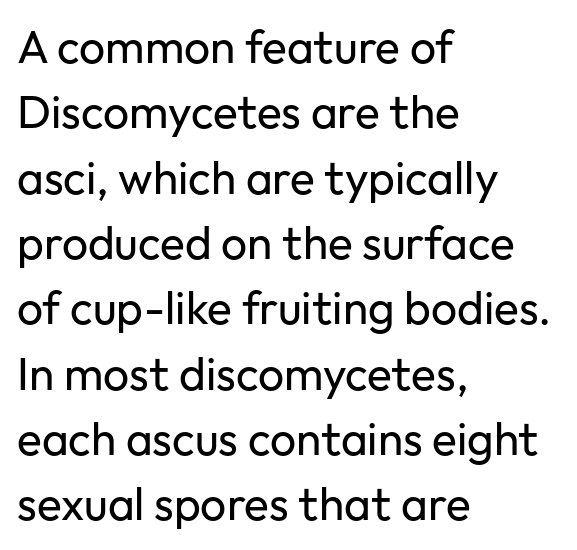
The rendering keeps characters at their native spacing. These lines sit exactly where default settings would place them. Note the varied advance widths — an 'i' is clearly narrower than an 'm'. A student would call this left alignment; a typographer would say flush left, rag right.
